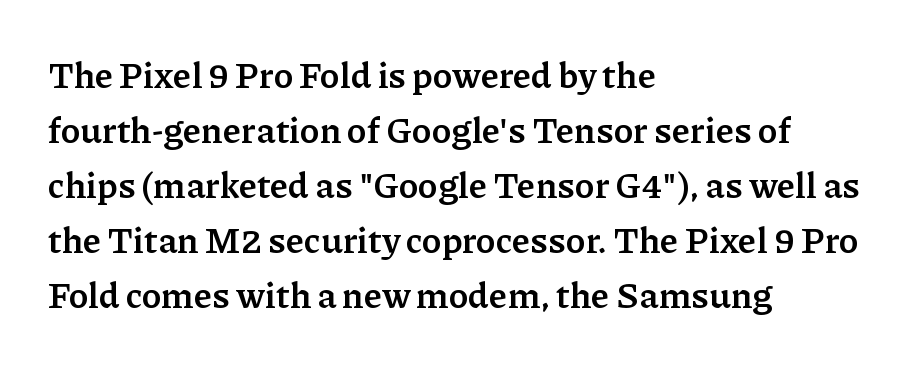
Q: Is the text bold? A: Yes.
Q: Is the text italic (slanted)? A: No, it is upright.
Q: Is the typeface a serif or a sans-serif typeface? A: Serif.
Q: Is the text underlined? A: No.
Q: How is the paragraph aligned? A: Left-aligned.
Q: Is the spacing between letters normal or unusually wide? A: Normal.
Q: Is the spacing between lines tight, normal or loose? A: Normal.
Q: Width (condensed, normal, or wide)? A: Normal.
Q: Stroke contrast? A: Low.
Q: x-height? A: Medium.
Q: Monospaced? A: No.
